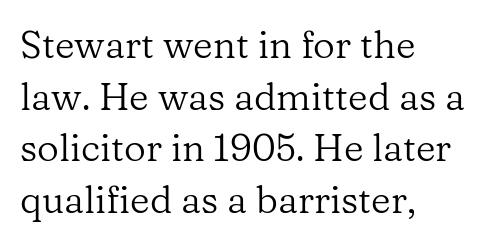
The image shows 38 px regular-weight serif type, upright; set left-aligned, normal line spacing (1.36x), normal letter spacing, not underlined; low stroke contrast and a medium x-height.
